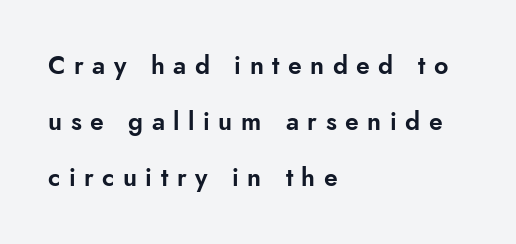
{"italic": "no", "underline": "no", "align": "left", "line_spacing": "loose", "line_spacing_ratio": 2.25, "letter_spacing": "wide", "letter_spacing_em": 0.34, "glyph_px": 25}
